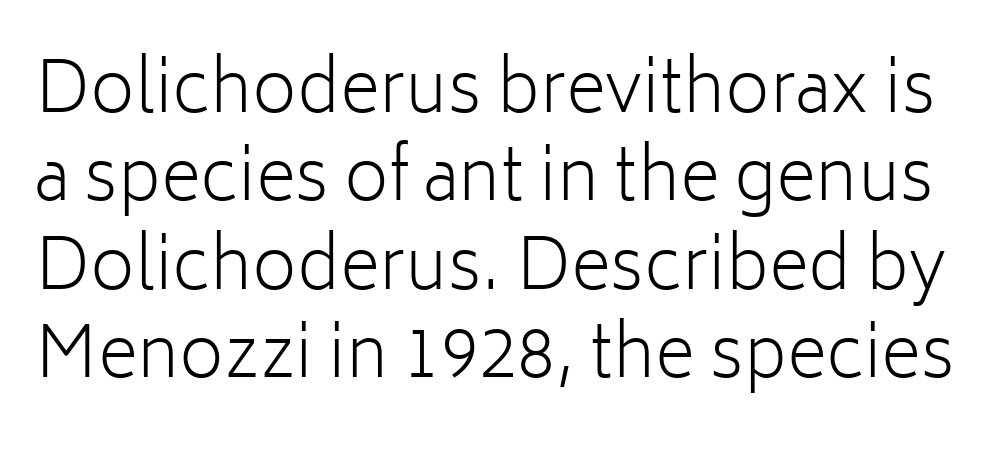
The baseline area is clear. Spacing between characters is what you'd get straight out of the box. The rows are spaced the way most documents space them. Unlike italic type, these characters show no tilt at all. On a weight scale, this lands at 450 or below.
